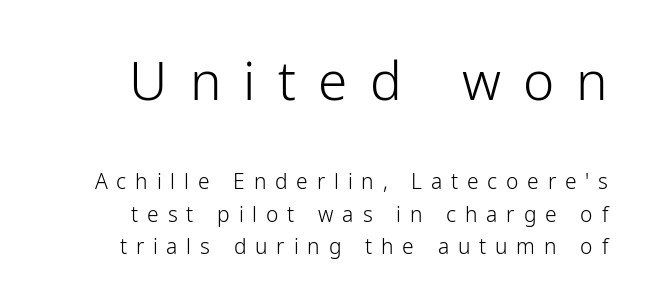
Is this a fixed-width face? No — the glyphs have proportional, varying widths. Right-aligned paragraph, ragged on the left. The leading is moderate, giving the passage an even texture. Scale decreases going downward across the two blocks. Letters have the restrained weight of plain body copy at most.
